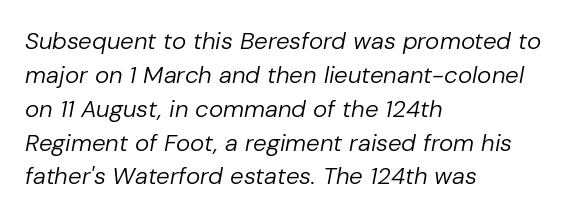
{"italic": "yes", "lean": "right", "slant_degrees": 10, "bold": "no", "underline": "no", "align": "left", "line_spacing": "normal", "line_spacing_ratio": 1.41, "letter_spacing": "normal", "letter_spacing_em": 0.0, "glyph_px": 24}
